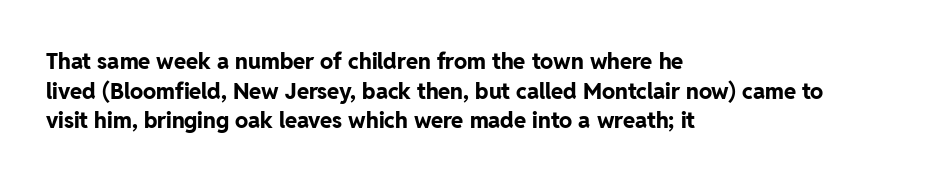
Caption: standard tracking, unaltered. Bold? Absolutely — the strokes are thick and heavy. Where is the straight margin? On the left. The line-height multiplier appears to be the usual default. Underlining? Definitely not there. Upright lettering throughout.
